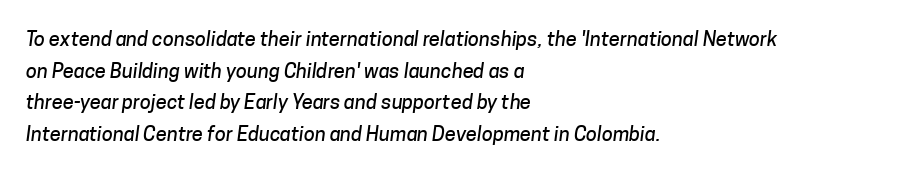
Q: Is the text underlined? A: No.
Q: How is the paragraph aligned? A: Left-aligned.
Q: Is the spacing between letters normal or unusually wide? A: Normal.
Q: Is the spacing between lines tight, normal or loose? A: Normal.
